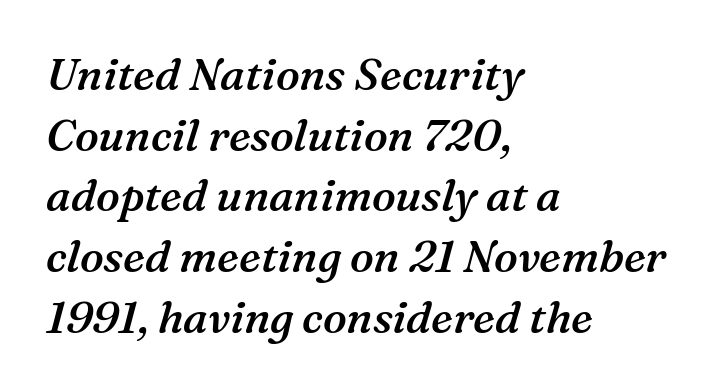
{"serif": "yes", "italic": "yes", "lean": "right", "slant_degrees": 16, "bold": "semi", "weight": "semibold", "width": "normal", "stroke_contrast": "medium", "x_height": "medium", "monospaced": "no", "underline": "no", "align": "left", "line_spacing": "normal", "line_spacing_ratio": 1.38, "letter_spacing": "normal", "letter_spacing_em": 0.0, "glyph_px": 44}
